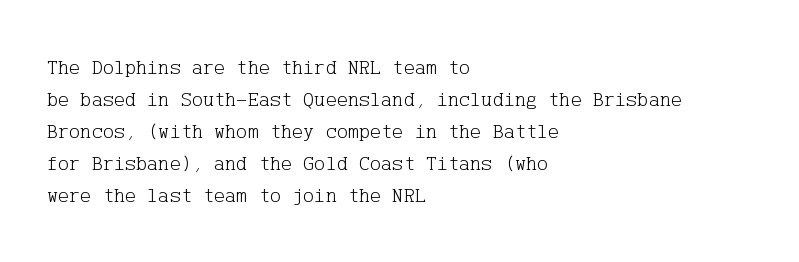
Q: Is the text bold? A: No.
Q: Is the text italic (slanted)? A: No, it is upright.
Q: Is the text underlined? A: No.
Q: How is the paragraph aligned? A: Left-aligned.
Q: Is the spacing between letters normal or unusually wide? A: Normal.
Q: Is the spacing between lines tight, normal or loose? A: Normal.
